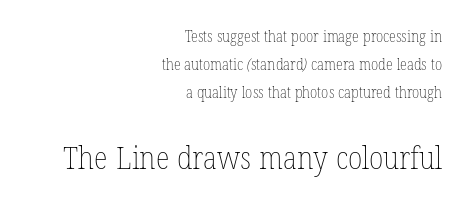
Between one letter and the next there's only the usual sliver of space. These lines stack with their right ends in a neat column. Check under the words: just untouched page. Summary of weight: not heavy and not bold. Spacing verdict: proportional, widths tailored to each character. Two sizes are in play, and the larger belongs to the second block.
